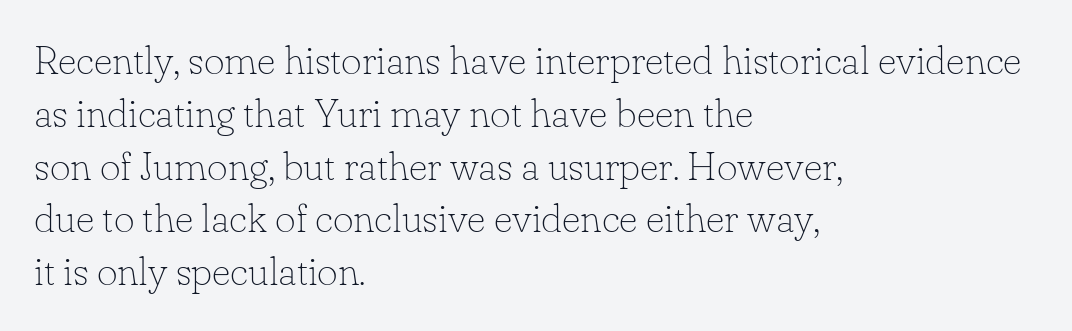
{"serif": "yes", "italic": "no", "bold": "no", "weight": "thin", "width": "normal", "stroke_contrast": "low", "x_height": "small", "monospaced": "no", "underline": "no", "align": "left", "line_spacing": "normal", "line_spacing_ratio": 1.32, "letter_spacing": "normal", "letter_spacing_em": 0.0, "glyph_px": 40}
